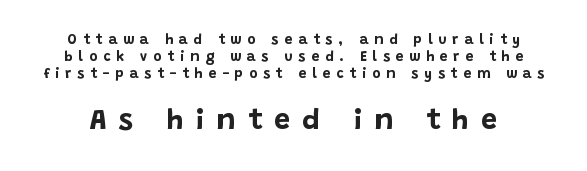
Q: Is the text bold? A: Yes.
Q: Is the text italic (slanted)? A: No, it is upright.
Q: Is the typeface a serif or a sans-serif typeface? A: Sans-serif.
Q: Is the text underlined? A: No.
Q: Is the spacing between letters normal or unusually wide? A: Unusually wide.
Q: Which block of text is set in a larger size, the first (top) or the second (bottom)? A: The second (bottom) one.
Q: Width (condensed, normal, or wide)? A: Normal.
Q: Stroke contrast? A: Low.
Q: x-height? A: Large.
Q: Monospaced? A: No.
